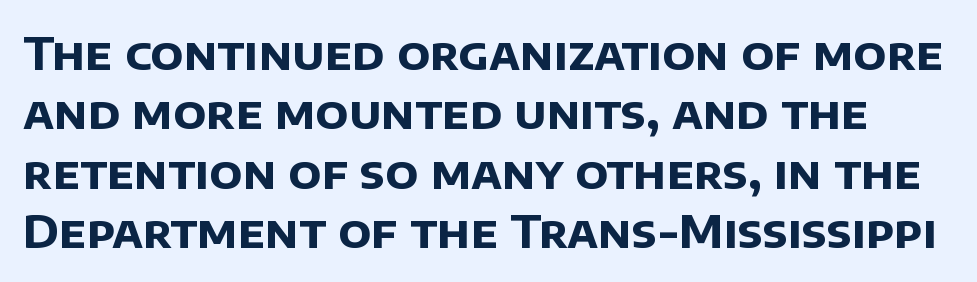
The image shows 45 px bold sans-serif type; set normal line spacing (1.32x), normal letter spacing, not underlined; low stroke contrast and a large x-height.
